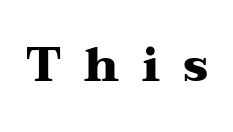
The image shows 47 px heavy, wide serif type, upright; set unusually wide letter spacing (+0.49 em), not underlined; medium stroke contrast and a medium x-height.
